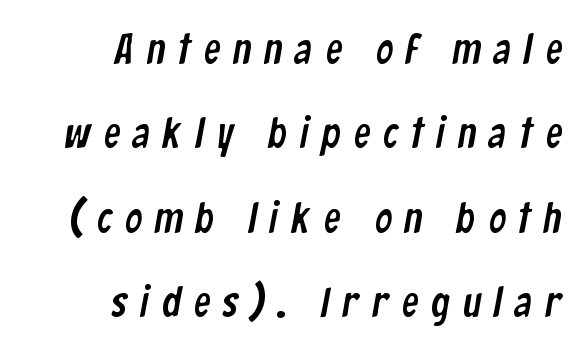
Q: Is the typeface a serif or a sans-serif typeface? A: Sans-serif.
Q: Is the text underlined? A: No.
Q: How is the paragraph aligned? A: Right-aligned.
Q: Is the spacing between letters normal or unusually wide? A: Unusually wide.
Q: Is the spacing between lines tight, normal or loose? A: Loose.
Q: Width (condensed, normal, or wide)? A: Condensed.
Q: Stroke contrast? A: Low.
Q: x-height? A: Medium.
Q: Monospaced? A: No.
